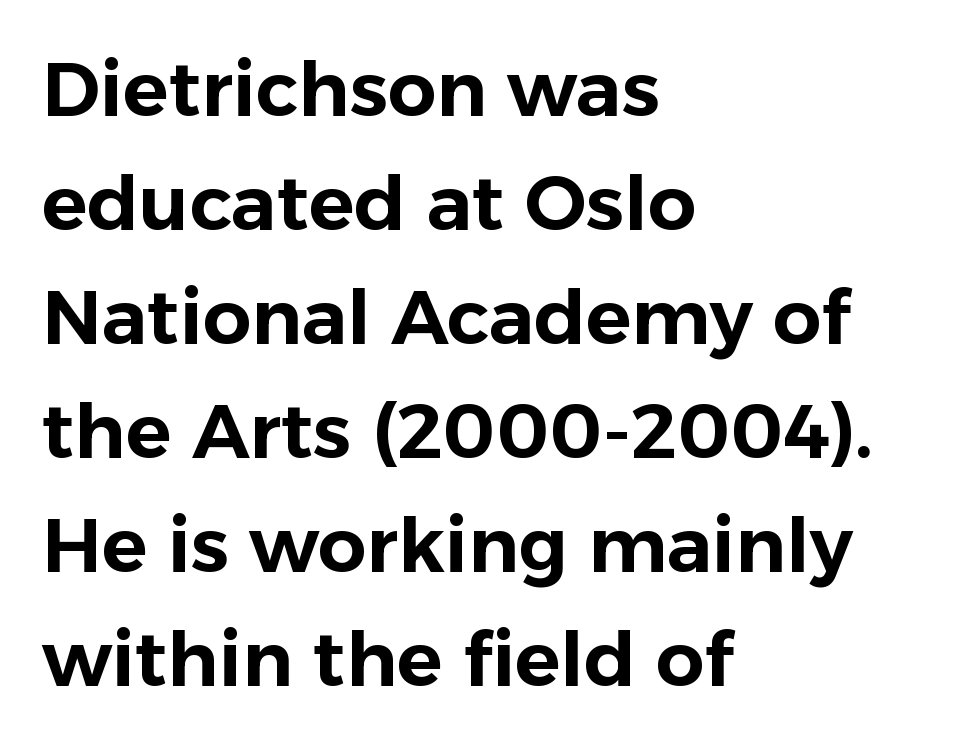
These lines are rendered in a variable-pitch font. Compared with typical paragraphs, the rows here are spaced about the same. Nobody drew a line under any word here. You can tell it's not italic because the verticals are truly vertical.
